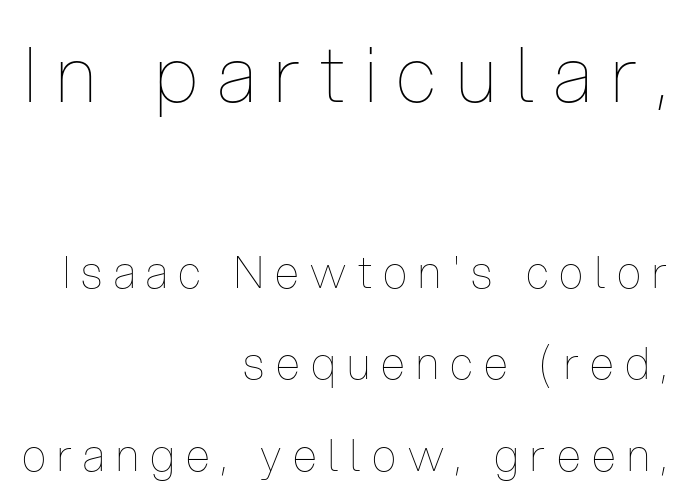
Q: Is the text bold? A: No.
Q: Is the text italic (slanted)? A: No, it is upright.
Q: Is the text underlined? A: No.
Q: How is the paragraph aligned? A: Right-aligned.
Q: Is the spacing between letters normal or unusually wide? A: Unusually wide.
Q: Is the spacing between lines tight, normal or loose? A: Loose.
Q: Which block of text is set in a larger size, the first (top) or the second (bottom)? A: The first (top) one.
Q: Width (condensed, normal, or wide)? A: Condensed.
Q: Stroke contrast? A: Low.
Q: x-height? A: Medium.
Q: Monospaced? A: No.
